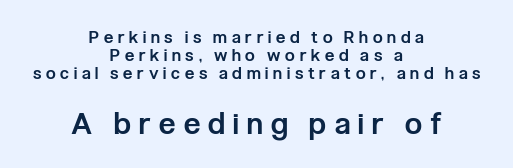
The font family rendered here belongs to the sans-serif group. The vertical gap from one line to the next is small. Characters follow at a spacing far wider than the type designer built in. Casual observation: everything's sitting right in the middle. Character size in the trailing block exceeds that of the leading block.
